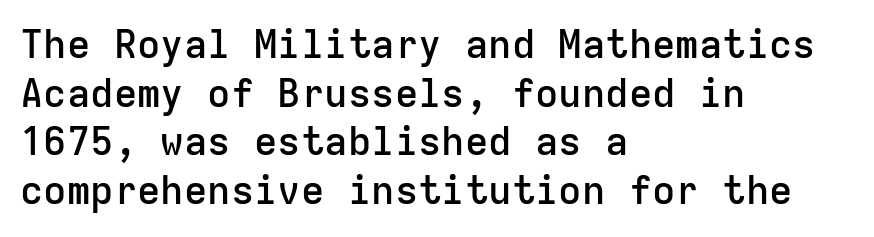
Q: Is the text bold? A: Semi-bold.
Q: Is the text italic (slanted)? A: No, it is upright.
Q: Is the typeface a serif or a sans-serif typeface? A: Sans-serif.
Q: Is the text underlined? A: No.
Q: How is the paragraph aligned? A: Left-aligned.
Q: Is the spacing between letters normal or unusually wide? A: Normal.
Q: Is the spacing between lines tight, normal or loose? A: Normal.
Q: Width (condensed, normal, or wide)? A: Normal.
Q: Stroke contrast? A: Low.
Q: x-height? A: Medium.
Q: Monospaced? A: Yes.
